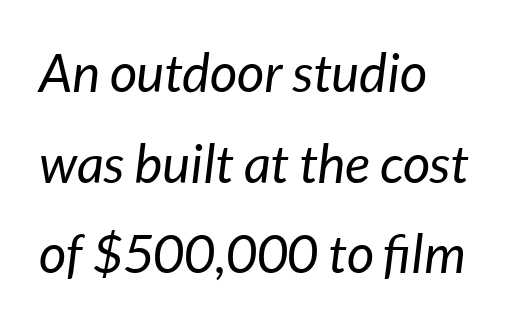
{"italic": "yes", "lean": "right", "slant_degrees": 7, "bold": "no", "weight": "regular", "width": "normal", "stroke_contrast": "low", "x_height": "medium", "monospaced": "no", "underline": "no", "align": "left", "line_spacing_ratio": 1.71, "letter_spacing": "normal", "letter_spacing_em": 0.0, "glyph_px": 53}
